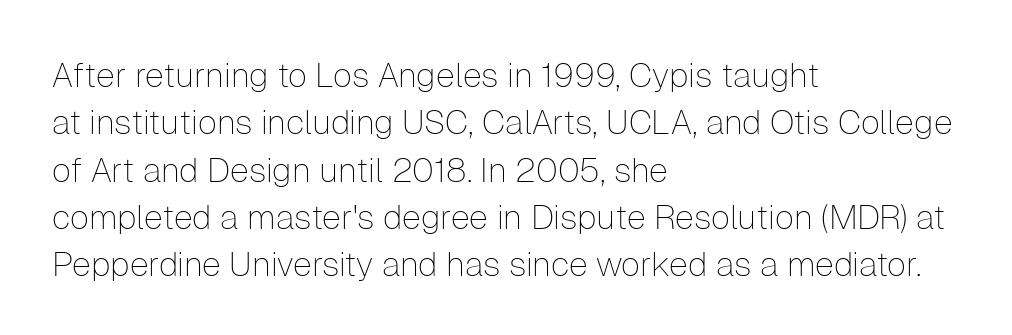
The image shows 34 px thin sans-serif type, upright; set left-aligned, normal line spacing (1.39x), normal letter spacing, not underlined; low stroke contrast and a medium x-height.
